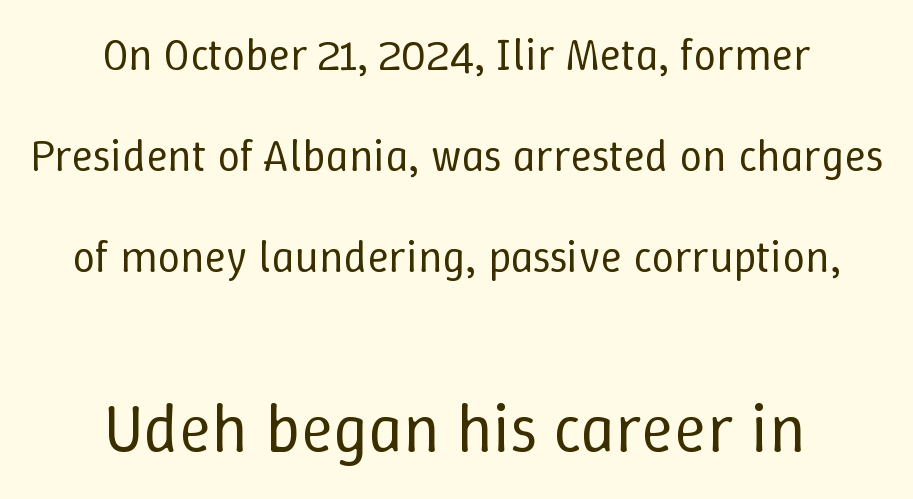
{"italic": "no", "bold": "no", "weight": "regular", "width": "normal", "stroke_contrast": "low", "x_height": "medium", "monospaced": "no", "underline": "no", "align": "center", "line_spacing": "loose", "line_spacing_ratio": 2.25, "letter_spacing": "normal", "letter_spacing_em": 0.0, "larger_block": "second", "size_ratio": 1.51, "glyph_px": 68}
